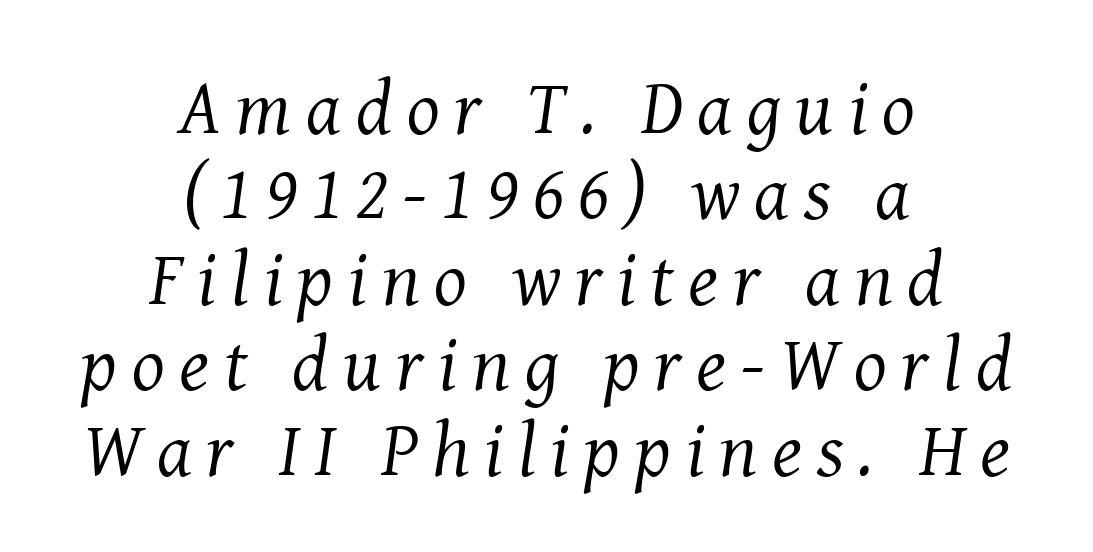
{"serif": "yes", "italic": "yes", "lean": "right", "slant_degrees": 8, "bold": "no", "weight": "regular", "width": "normal", "stroke_contrast": "medium", "x_height": "medium", "monospaced": "no", "underline": "no", "align": "center", "line_spacing": "tight", "line_spacing_ratio": 1.11, "glyph_px": 77}
